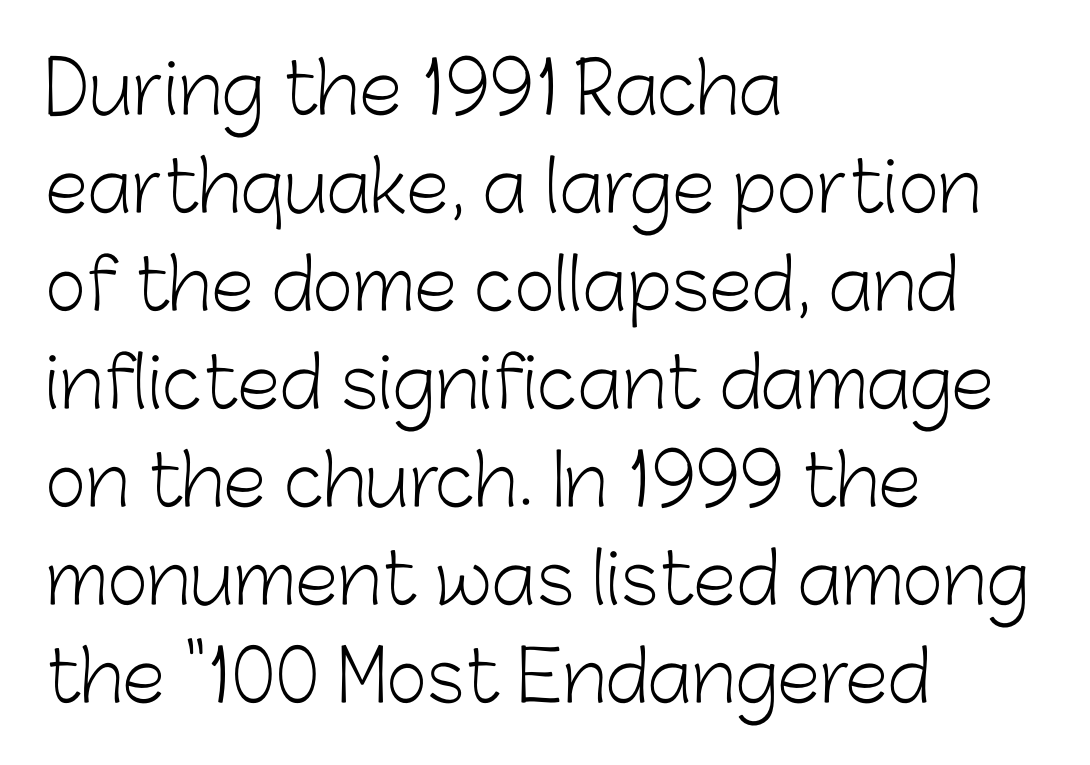
Notice how the passage keeps a crisp vertical edge on the left only. The type sits square on the baseline with zero lean. The weight tops out at a normal text grade. Letterform terminals end flat and unadorned throughout the passage. In terms of leading, this rendering sits right in the middle. The foot of each line stays bare and open.
